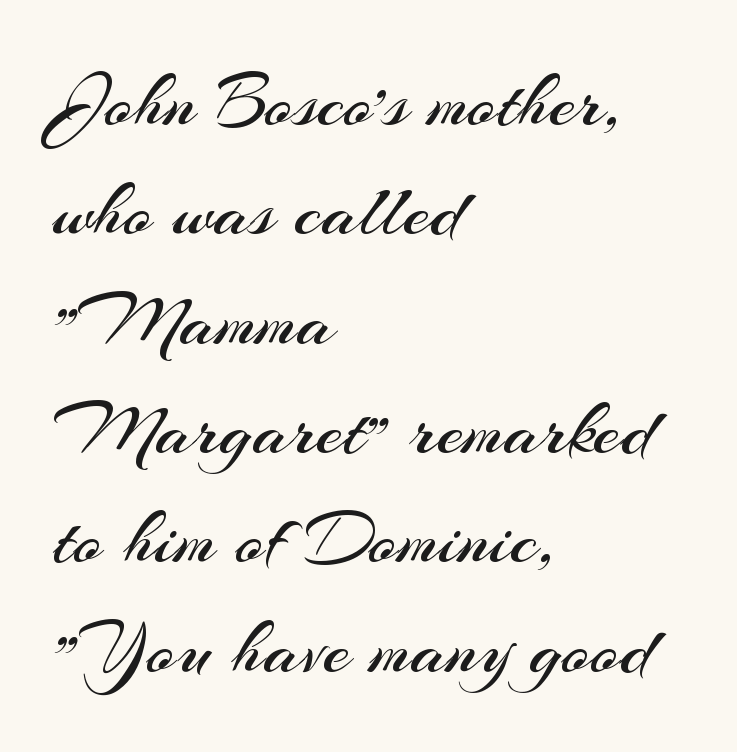
{"serif": "no", "bold": "no", "weight": "regular", "width": "normal", "stroke_contrast": "medium", "x_height": "small", "monospaced": "no", "underline": "no", "align": "left", "line_spacing": "normal", "line_spacing_ratio": 1.42, "letter_spacing": "normal", "letter_spacing_em": 0.0, "glyph_px": 77}
